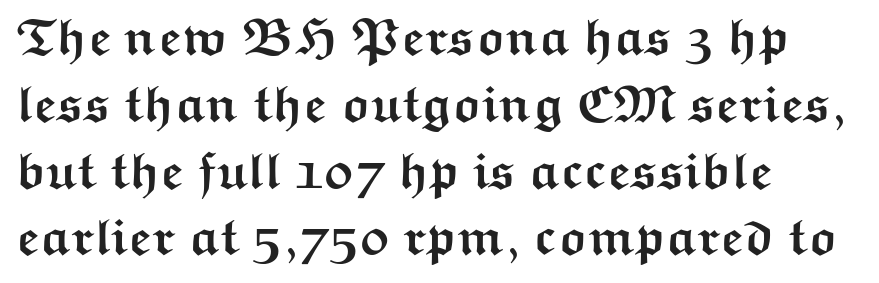
Notice how the passage keeps a crisp vertical edge on the left only. Standard letterfit; no display-style spreading of the glyphs. One glance says typical: line gaps are just what's usual. Pretty heavy lettering here — definitely bold. The rendering shows plain stroke endings on the letterforms — a sans-serif design. Here the designer chose a conventional face with non-uniform glyph widths.
